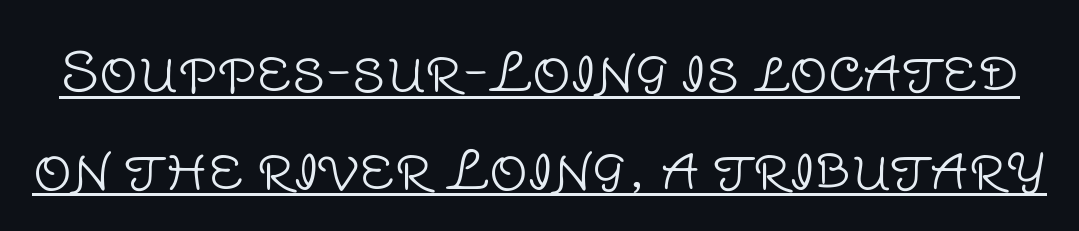
{"serif": "no", "bold": "no", "weight": "light", "width": "normal", "stroke_contrast": "low", "x_height": "large", "monospaced": "no", "underline": "yes", "line_spacing_ratio": 1.81, "letter_spacing": "normal", "letter_spacing_em": 0.0, "glyph_px": 54}
